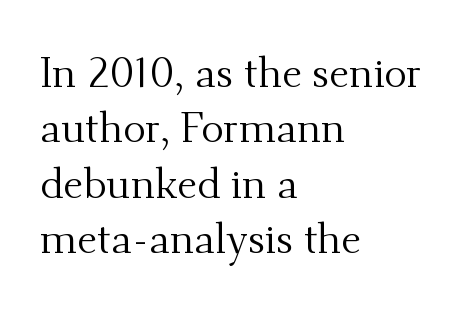
The image shows 42 px regular-weight serif type, upright; set left-aligned, normal line spacing (1.32x), normal letter spacing, not underlined; medium stroke contrast and a small x-height.
